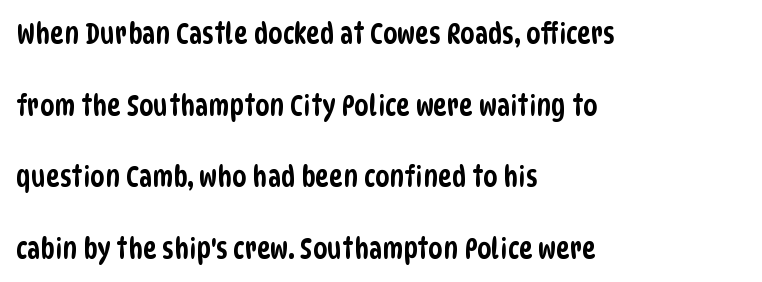
The image shows 29 px condensed sans-serif type; set left-aligned, loose line spacing (2.47x), normal letter spacing, not underlined; low stroke contrast and a large x-height.
